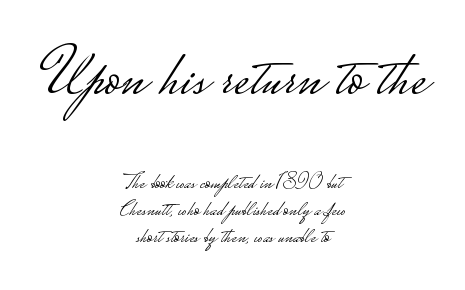
The image shows 66 px light, wide sans-serif type; set centered, line spacing 1.24x, normal letter spacing, not underlined; the first (top) block is 3.0x larger; low stroke contrast.
